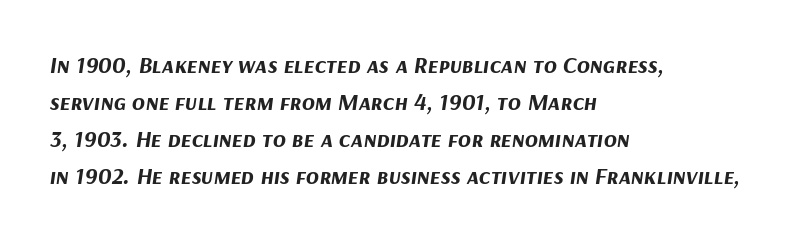
Compared with ordinary roman type, these characters are visibly tilted. Every row of glyphs begins at an identical x-position on the left. Words float on clear page, feet unadorned. What's the leading like? Ordinary, nothing unusual. Compared with typical body copy, the letter spacing here is the same.
